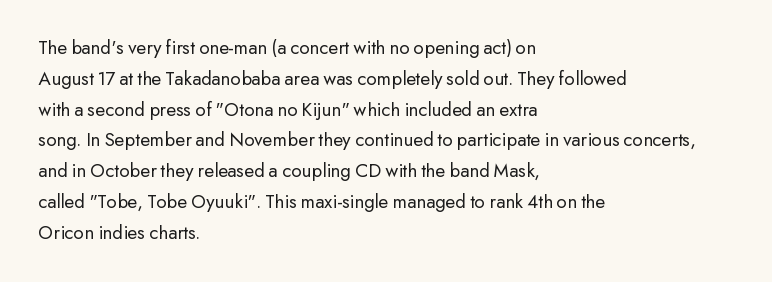
Unmarked baselines from the first word to the last. Between one letter and the next there's only the usual sliver of space. Left-aligned paragraph, ragged on the right. Compared with typical paragraphs, the rows here are spaced about the same. It's the straight-up-and-down kind of type.
